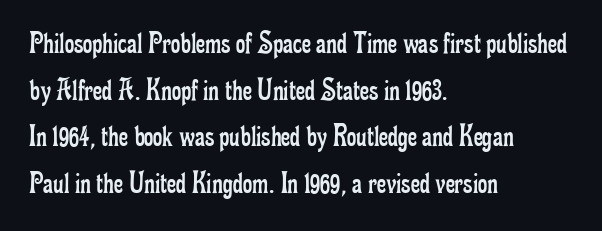
Q: Is the text bold? A: No.
Q: Is the text italic (slanted)? A: No, it is upright.
Q: Is the typeface a serif or a sans-serif typeface? A: Serif.
Q: Is the text underlined? A: No.
Q: How is the paragraph aligned? A: Left-aligned.
Q: Is the spacing between letters normal or unusually wide? A: Normal.
Q: Is the spacing between lines tight, normal or loose? A: Normal.
Q: Width (condensed, normal, or wide)? A: Condensed.
Q: Stroke contrast? A: Low.
Q: x-height? A: Small.
Q: Monospaced? A: No.
